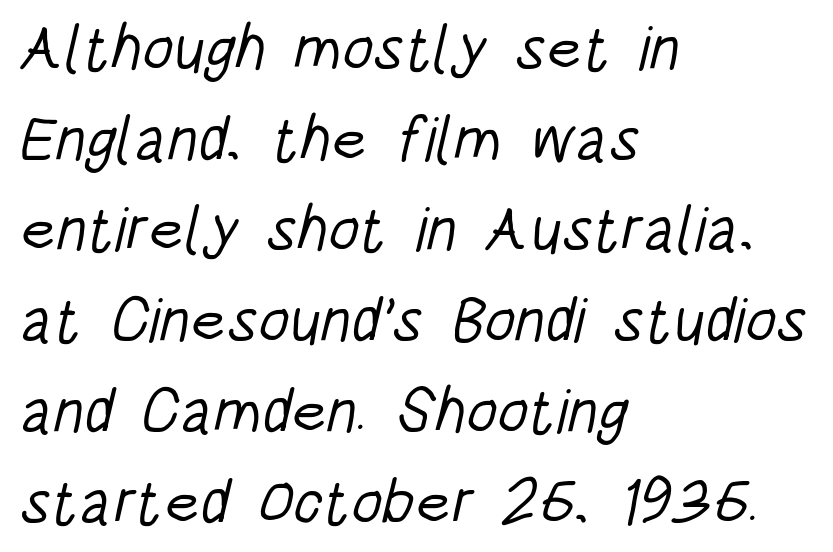
{"serif": "no", "bold": "no", "weight": "light", "width": "condensed", "stroke_contrast": "low", "x_height": "large", "monospaced": "no", "underline": "no", "align": "left", "line_spacing": "normal", "line_spacing_ratio": 1.44, "letter_spacing": "normal", "letter_spacing_em": 0.0, "glyph_px": 63}
